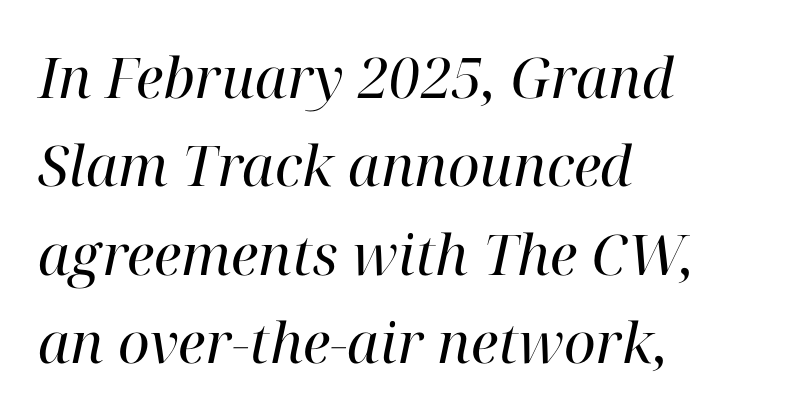
Has an underline been added? It has not. The strokes carry an ordinary text weight at most. Type style note: has serifs. The space between consecutive lines is moderate.
